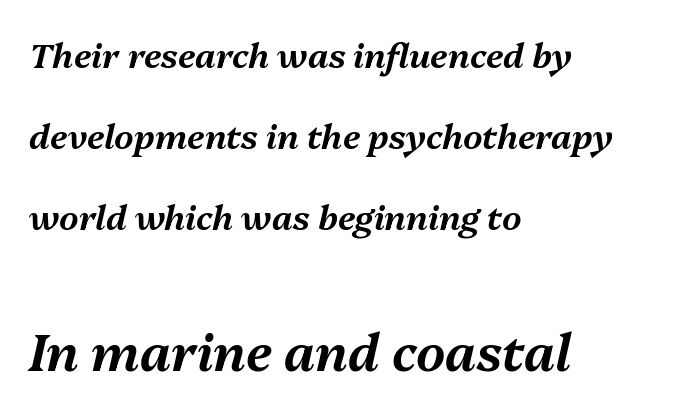
In this sample the second text group is rendered at the bigger scale. The axis of the letterforms is tilted away from vertical. Is the block centered? No — it sits flush against the left margin. Plain, unruled lines of type. The tracking reads as untouched default to a designer's eye. Character widths vary here, with narrow letters taking less room than wide ones.
